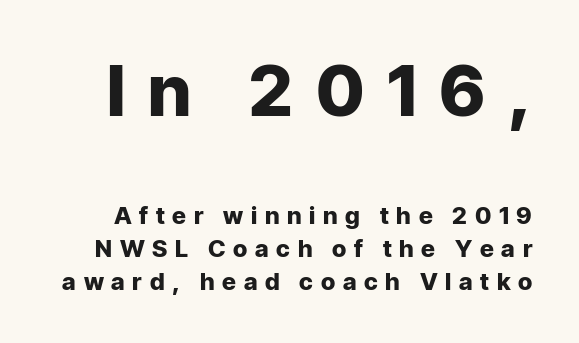
Are there feet on the stems? There aren't — it's a sans. Horizontal bands of white between lines are of average thickness. Varying glyph widths throughout — classic text-font behaviour. Note: larger setting up top, smaller setting below. What stands out about the letter spacing? Its width — letters are far apart. Its strokes are broad and dark, the hallmark of bold type.
